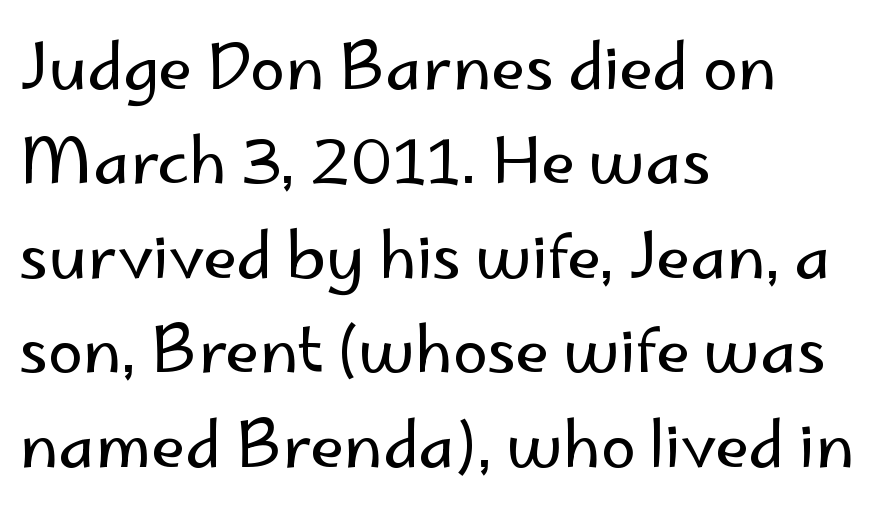
{"serif": "no", "italic": "no", "bold": "no", "weight": "regular", "width": "normal", "stroke_contrast": "low", "x_height": "small", "monospaced": "no", "underline": "no", "align": "left", "line_spacing": "normal", "line_spacing_ratio": 1.5, "letter_spacing": "normal", "letter_spacing_em": 0.0, "glyph_px": 63}
